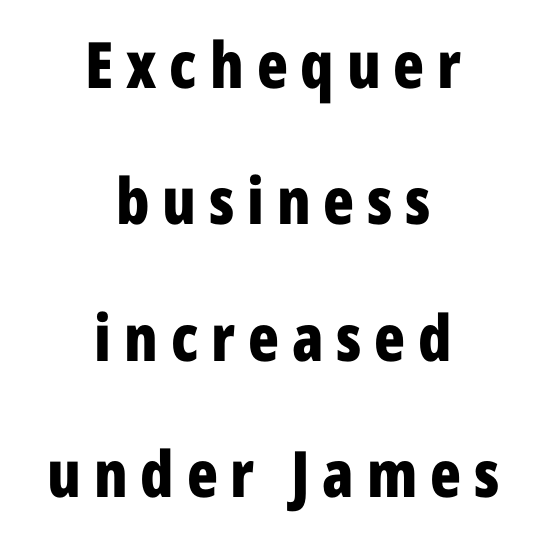
Q: Is the text bold? A: Yes.
Q: Is the text italic (slanted)? A: No, it is upright.
Q: Is the typeface a serif or a sans-serif typeface? A: Sans-serif.
Q: Is the text underlined? A: No.
Q: How is the paragraph aligned? A: Centered.
Q: Is the spacing between letters normal or unusually wide? A: Unusually wide.
Q: Is the spacing between lines tight, normal or loose? A: Loose.
Q: Width (condensed, normal, or wide)? A: Condensed.
Q: Stroke contrast? A: Low.
Q: x-height? A: Medium.
Q: Monospaced? A: No.
